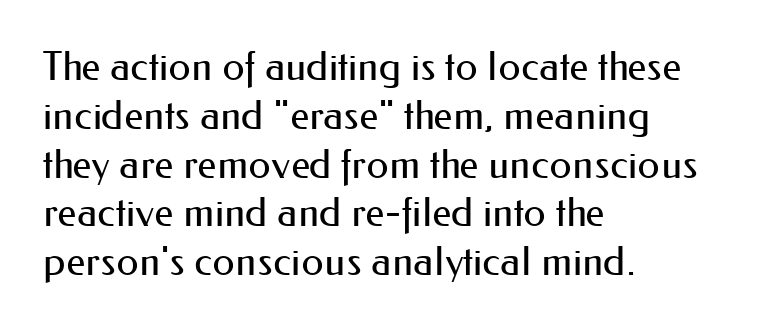
This sample has the flowing, uneven cadence of proportional lettering. The zone under the glyphs is completely vacant. Stem width sits at or under what a default text font uses. How are the letters spaced? Ordinarily, with no added tracking.
